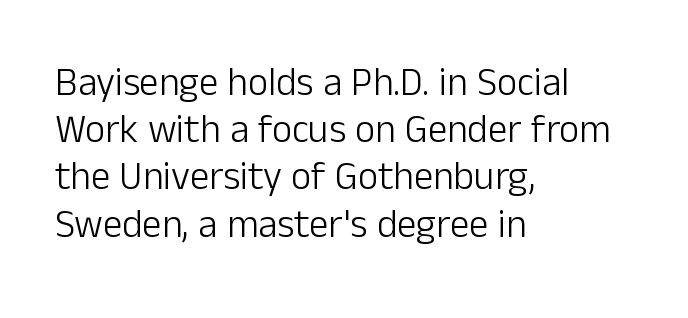
{"serif": "no", "italic": "no", "bold": "no", "weight": "light", "width": "normal", "stroke_contrast": "low", "x_height": "medium", "monospaced": "no", "underline": "no", "align": "left", "line_spacing_ratio": 1.21, "letter_spacing": "normal", "letter_spacing_em": 0.0, "glyph_px": 39}
